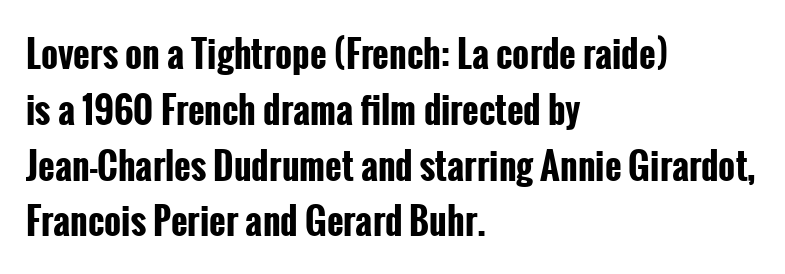
{"serif": "no", "italic": "no", "bold": "yes", "weight": "bold", "width": "condensed", "stroke_contrast": "low", "x_height": "medium", "monospaced": "no", "underline": "no", "align": "left", "line_spacing": "normal", "line_spacing_ratio": 1.55, "letter_spacing": "normal", "letter_spacing_em": 0.0, "glyph_px": 36}
